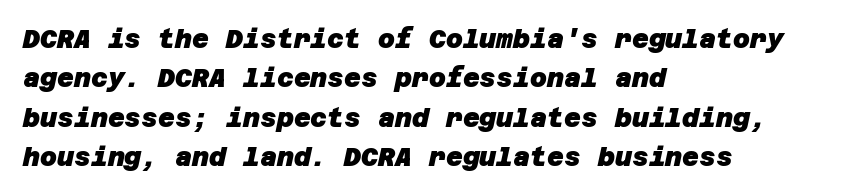
Q: Is the text bold? A: Yes.
Q: Is the text underlined? A: No.
Q: How is the paragraph aligned? A: Left-aligned.
Q: Is the spacing between letters normal or unusually wide? A: Normal.
Q: Is the spacing between lines tight, normal or loose? A: Normal.
